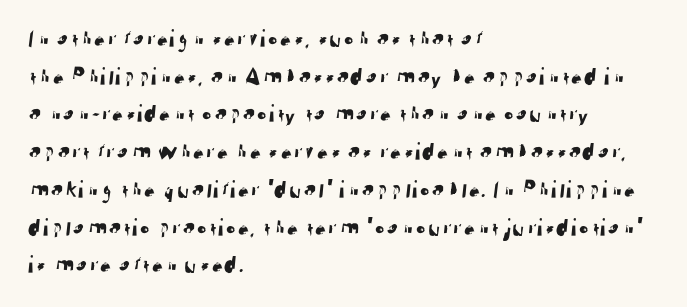
Q: Is the text underlined? A: No.
Q: How is the paragraph aligned? A: Left-aligned.
Q: Is the spacing between letters normal or unusually wide? A: Normal.
Q: Is the spacing between lines tight, normal or loose? A: Normal.
